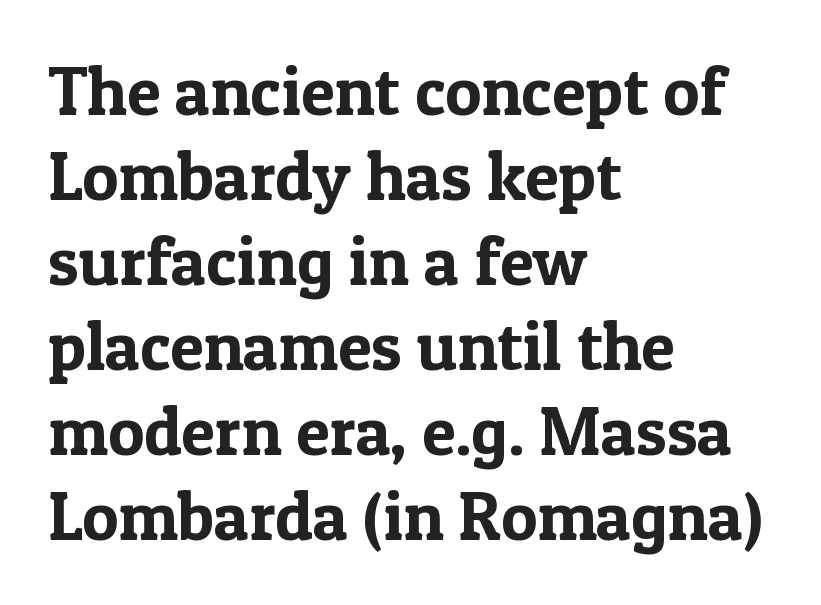
Q: Is the text italic (slanted)? A: No, it is upright.
Q: Is the typeface a serif or a sans-serif typeface? A: Serif.
Q: Is the text underlined? A: No.
Q: How is the paragraph aligned? A: Left-aligned.
Q: Is the spacing between letters normal or unusually wide? A: Normal.
Q: Is the spacing between lines tight, normal or loose? A: Normal.
Q: Width (condensed, normal, or wide)? A: Normal.
Q: x-height? A: Medium.
Q: Monospaced? A: No.
